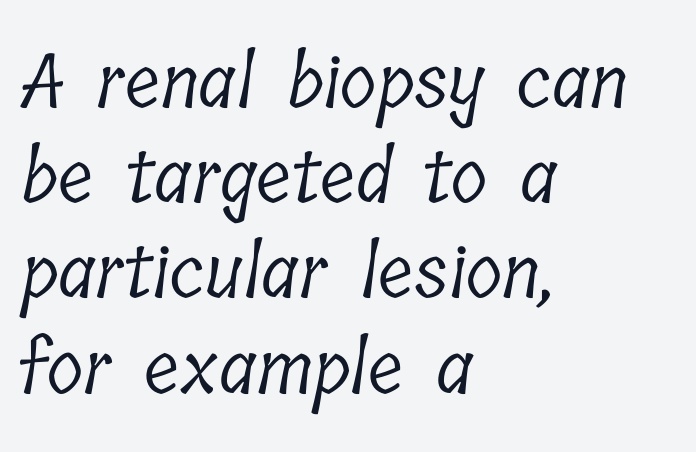
Summary of weight: not heavy and not bold. The letters carry serifs — small finishing strokes at the ends of their stems. Bare-footed words on every line. Inter-character spacing is left at the font's built-in metrics. Notice how the passage keeps a crisp vertical edge on the left only.
